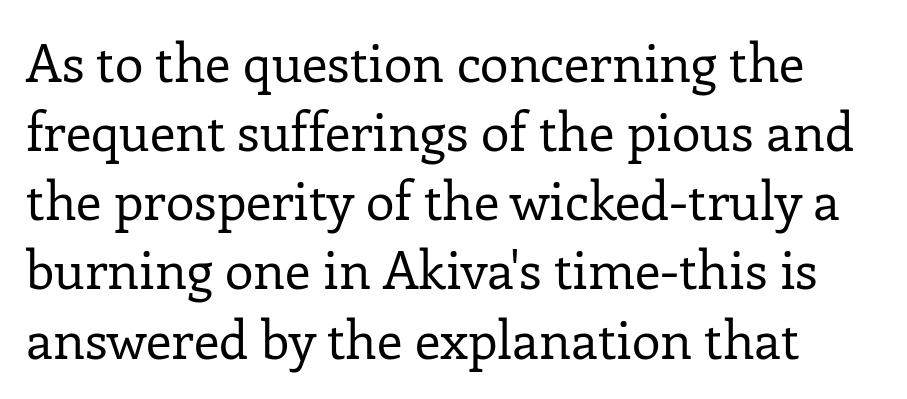
{"serif": "yes", "italic": "no", "bold": "no", "weight": "regular", "width": "normal", "stroke_contrast": "low", "x_height": "medium", "monospaced": "no", "underline": "no", "line_spacing": "normal", "line_spacing_ratio": 1.33, "letter_spacing": "normal", "letter_spacing_em": 0.0, "glyph_px": 52}
